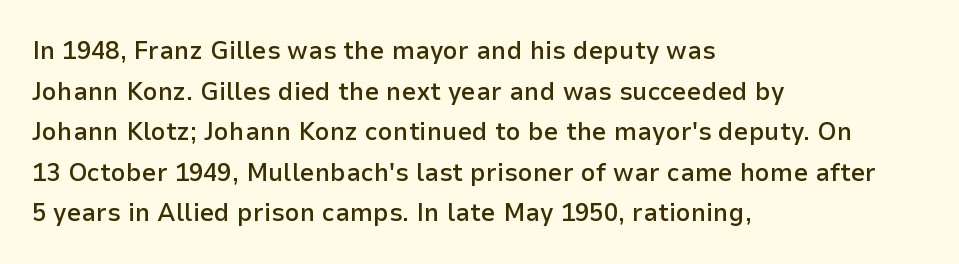
The image shows 26 px text type, upright; set left-aligned, normal line spacing (1.56x), normal letter spacing, not underlined.
